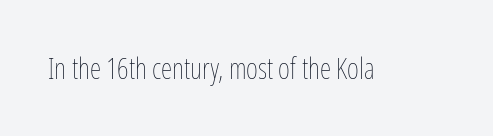
Q: Is the text bold? A: No.
Q: Is the text italic (slanted)? A: No, it is upright.
Q: Is the text underlined? A: No.
Q: Is the spacing between letters normal or unusually wide? A: Normal.
Q: Width (condensed, normal, or wide)? A: Condensed.
Q: Stroke contrast? A: Low.
Q: x-height? A: Medium.
Q: Monospaced? A: No.
